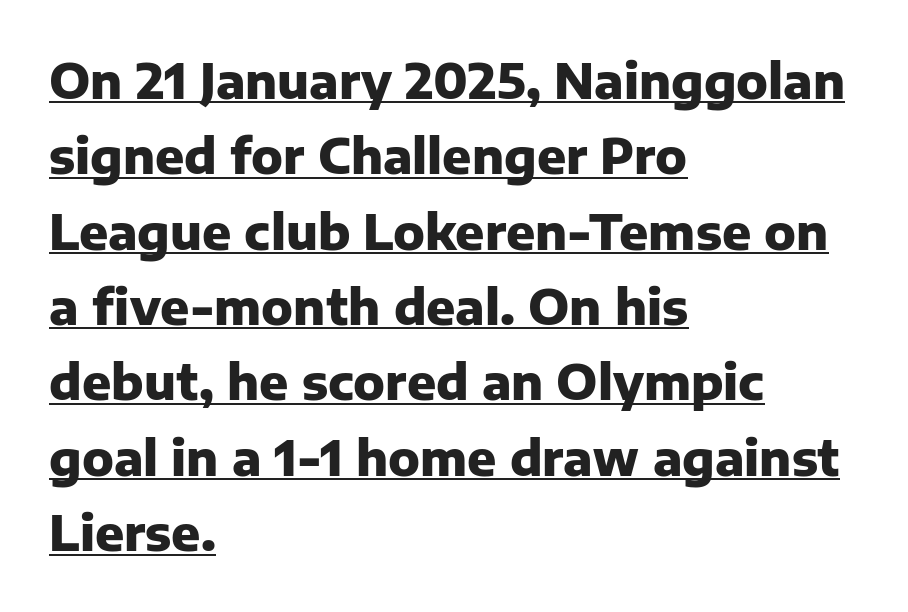
Q: Is the text bold? A: Yes.
Q: Is the text italic (slanted)? A: No, it is upright.
Q: Is the typeface a serif or a sans-serif typeface? A: Sans-serif.
Q: Is the text underlined? A: Yes.
Q: How is the paragraph aligned? A: Left-aligned.
Q: Is the spacing between letters normal or unusually wide? A: Normal.
Q: Is the spacing between lines tight, normal or loose? A: Normal.
Q: Width (condensed, normal, or wide)? A: Normal.
Q: Stroke contrast? A: Low.
Q: x-height? A: Medium.
Q: Monospaced? A: No.
